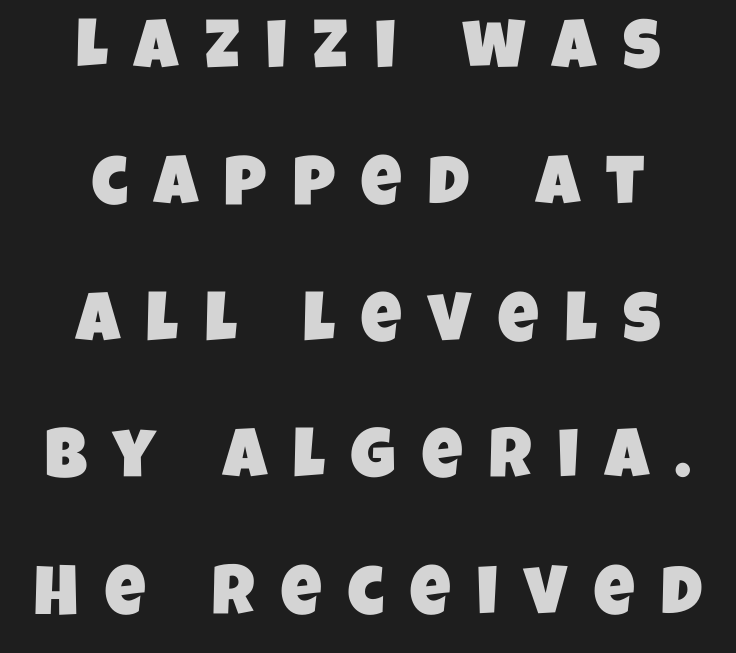
{"serif": "no", "width": "condensed", "stroke_contrast": "low", "x_height": "large", "monospaced": "no", "underline": "no", "align": "center", "line_spacing": "loose", "line_spacing_ratio": 1.95, "letter_spacing": "wide", "letter_spacing_em": 0.38, "glyph_px": 70}
